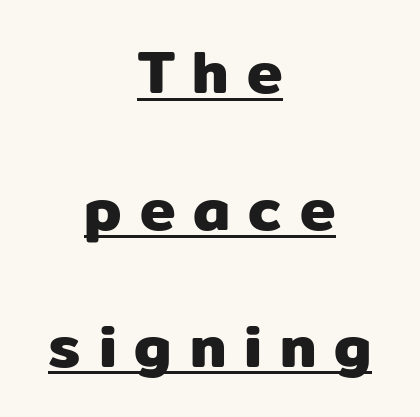
Each letter keeps its own natural width here, so spacing adapts to shape. Caption: multi-line text, centered on the measure. Leading is clearly above the norm, producing a sparse column. Like a heading marked for emphasis, these lines bear an underscore. Nope, no serifs anywhere on these letters. Posture: straight, roman, zero tilt.
